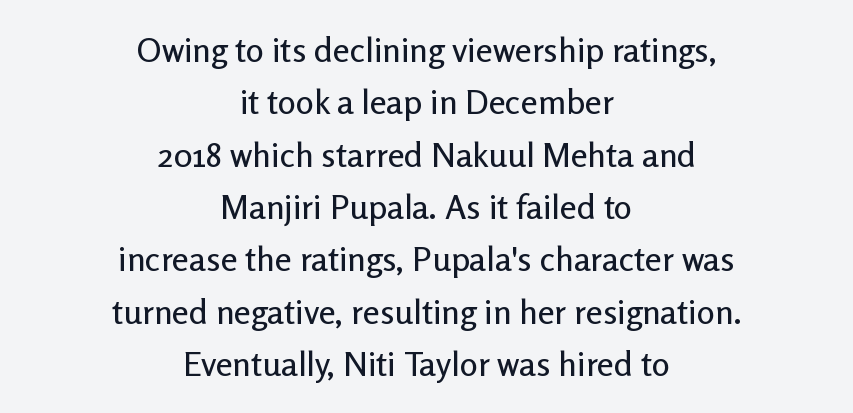
The image shows 34 px sans-serif type, upright; set centered, normal line spacing (1.54x), normal letter spacing, not underlined; low stroke contrast and a medium x-height.
